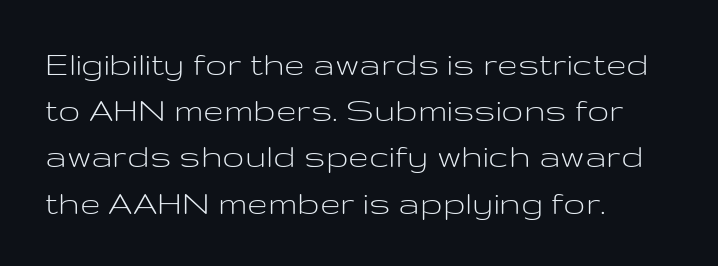
These lines are rendered in a variable-pitch font. Short and long lines alike share a common starting point at left. Each row of text sits above clean, open space. The line-height multiplier appears to be the usual default.
